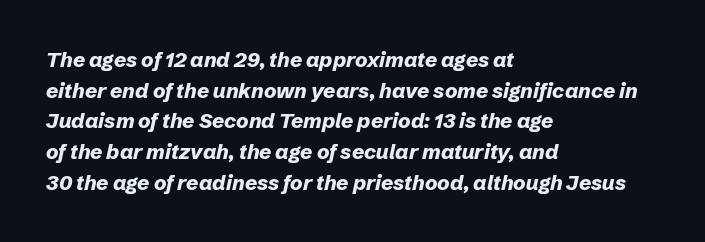
The image shows 21 px bold type, italic (leaning right); set left-aligned, normal line spacing (1.46x), normal letter spacing, not underlined.
